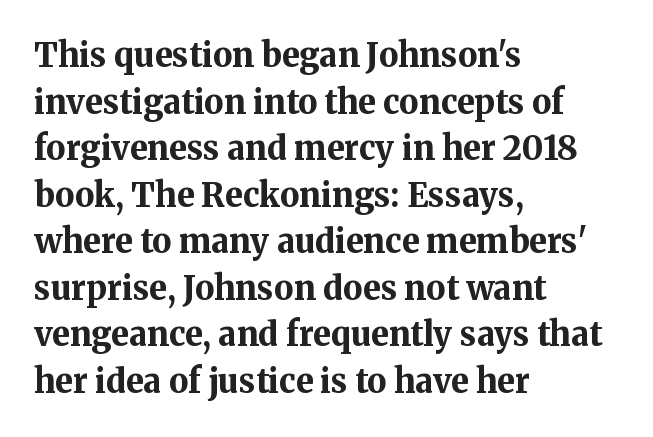
Q: Is the text bold? A: Yes.
Q: Is the text italic (slanted)? A: No, it is upright.
Q: Is the typeface a serif or a sans-serif typeface? A: Serif.
Q: Is the text underlined? A: No.
Q: How is the paragraph aligned? A: Left-aligned.
Q: Is the spacing between letters normal or unusually wide? A: Normal.
Q: Is the spacing between lines tight, normal or loose? A: Normal.
Q: Width (condensed, normal, or wide)? A: Normal.
Q: Stroke contrast? A: Medium.
Q: x-height? A: Medium.
Q: Monospaced? A: No.
